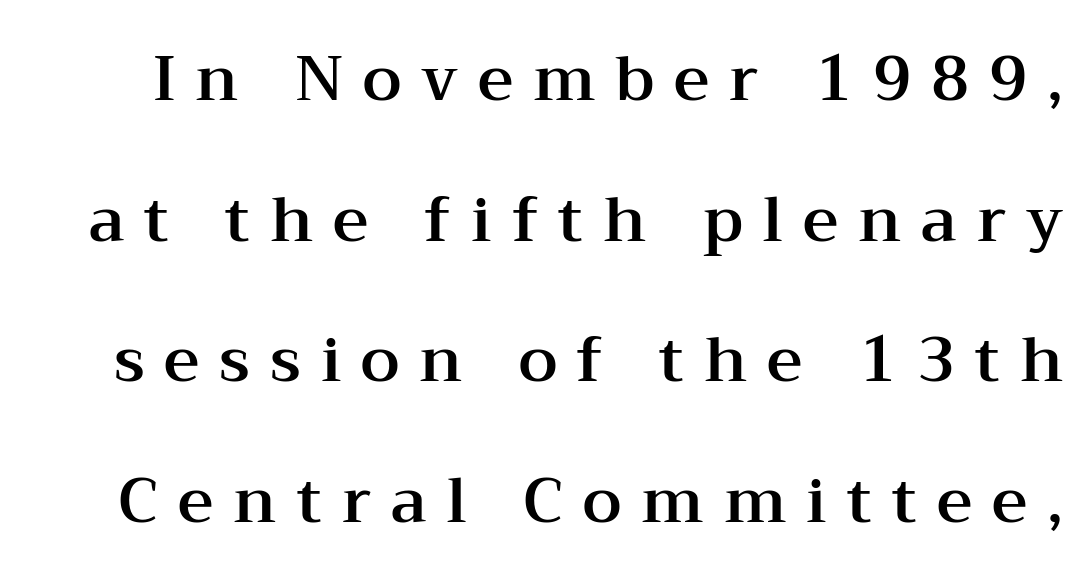
Q: Is the text italic (slanted)? A: No, it is upright.
Q: Is the typeface a serif or a sans-serif typeface? A: Serif.
Q: Is the text underlined? A: No.
Q: Is the spacing between letters normal or unusually wide? A: Unusually wide.
Q: Is the spacing between lines tight, normal or loose? A: Loose.
Q: Width (condensed, normal, or wide)? A: Wide.
Q: Stroke contrast? A: Medium.
Q: x-height? A: Medium.
Q: Monospaced? A: No.
